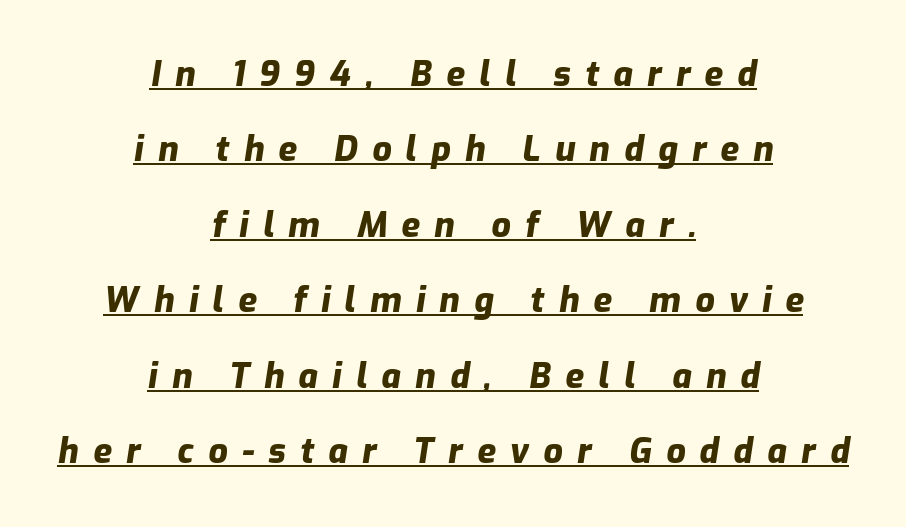
The image shows 34 px heavy type, italic (leaning right); set centered, loose line spacing (2.22x), unusually wide letter spacing (+0.42 em), underlined; low stroke contrast and a medium x-height.
